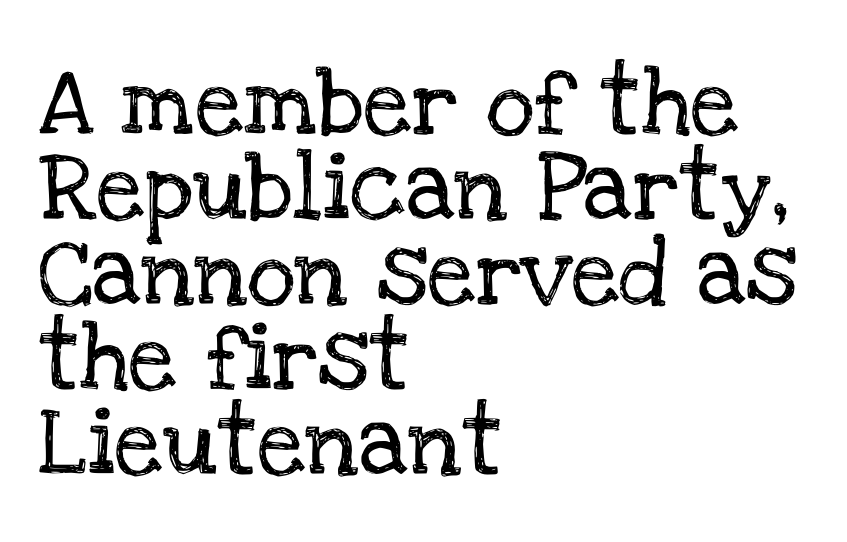
{"serif": "yes", "italic": "no", "width": "normal", "stroke_contrast": "low", "x_height": "large", "monospaced": "no", "underline": "no", "align": "left", "line_spacing": "normal", "line_spacing_ratio": 1.25, "letter_spacing": "normal", "letter_spacing_em": 0.0, "glyph_px": 68}
